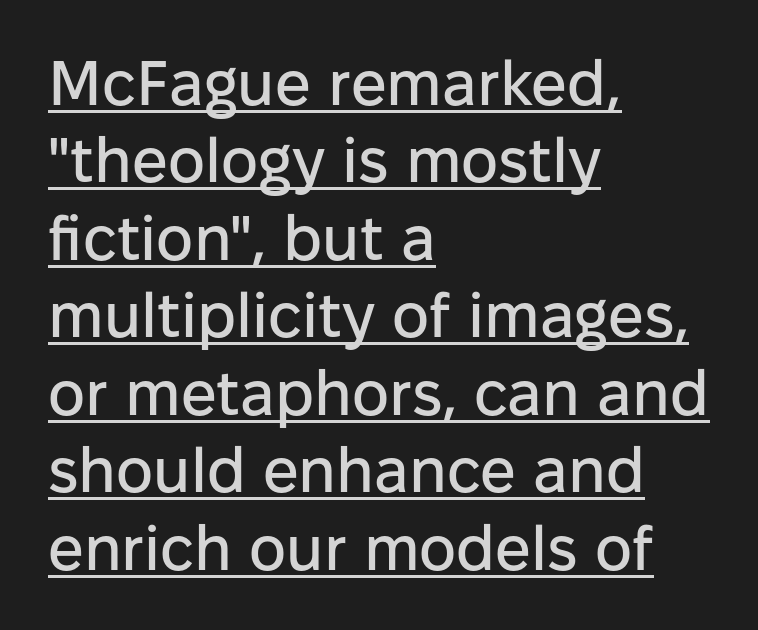
{"serif": "no", "italic": "no", "width": "normal", "stroke_contrast": "low", "x_height": "medium", "monospaced": "no", "underline": "yes", "align": "left", "line_spacing_ratio": 1.23, "letter_spacing": "normal", "letter_spacing_em": 0.0, "glyph_px": 63}
